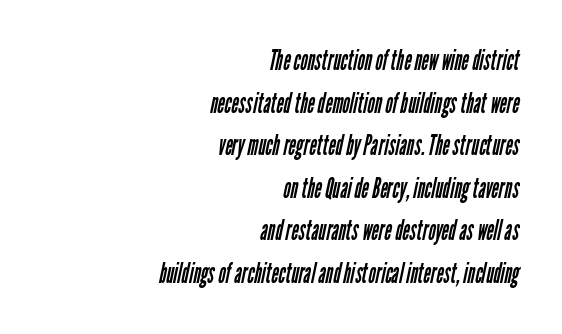
Descender tails drop into unmarked territory. Spacing verdict: proportional, widths tailored to each character. Stems here are at most as thick as an everyday book face. Letterform terminals end flat and unadorned throughout the passage.
